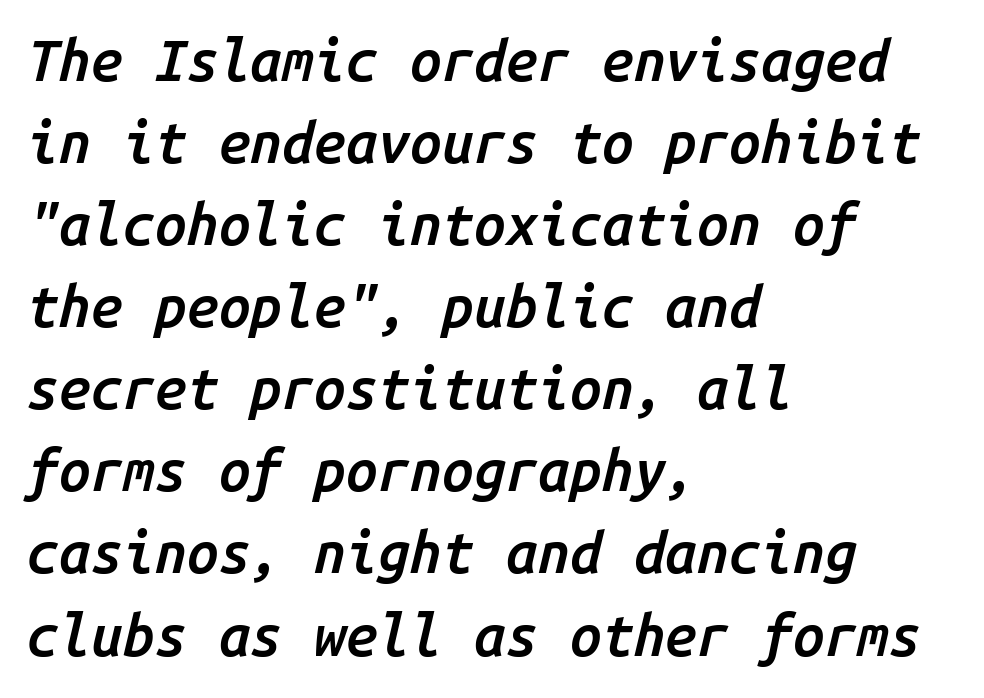
The passage shown leans; its letterforms are oblique. Glyph-to-glyph distance matches everyday printed text. If you drew a ruler down the left edge, every line would touch it. Compared with an ordinary text face, these strokes are moderately heavier — a semibold.
